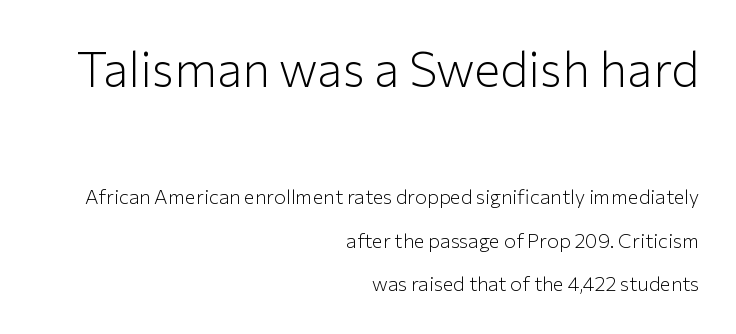
Q: Is the text bold? A: No.
Q: Is the text italic (slanted)? A: No, it is upright.
Q: Is the typeface a serif or a sans-serif typeface? A: Sans-serif.
Q: Is the text underlined? A: No.
Q: How is the paragraph aligned? A: Right-aligned.
Q: Is the spacing between letters normal or unusually wide? A: Normal.
Q: Is the spacing between lines tight, normal or loose? A: Loose.
Q: Which block of text is set in a larger size, the first (top) or the second (bottom)? A: The first (top) one.
Q: Width (condensed, normal, or wide)? A: Normal.
Q: Stroke contrast? A: Low.
Q: x-height? A: Medium.
Q: Monospaced? A: No.
